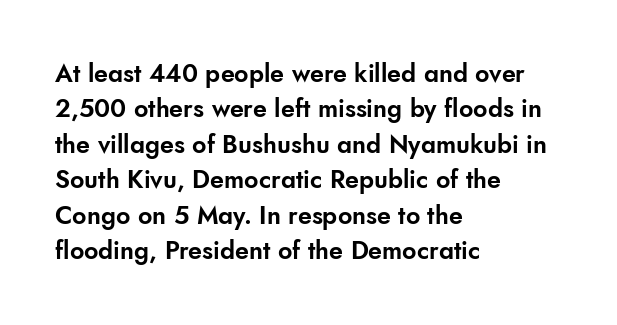
The image shows 25 px text type, upright; set left-aligned, normal line spacing (1.42x), normal letter spacing, not underlined.
